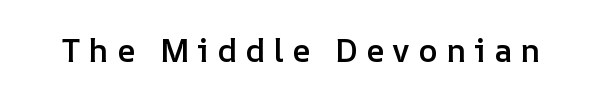
Compared with an ordinary text face, these strokes are moderately heavier — a semibold. Notice how the stems are strictly vertical — no italics here. Nobody drew a line under any word here. Display-style spreading of the glyphs; the letterfit is very open. A typesetter would call this proportional, since set widths differ per character.
